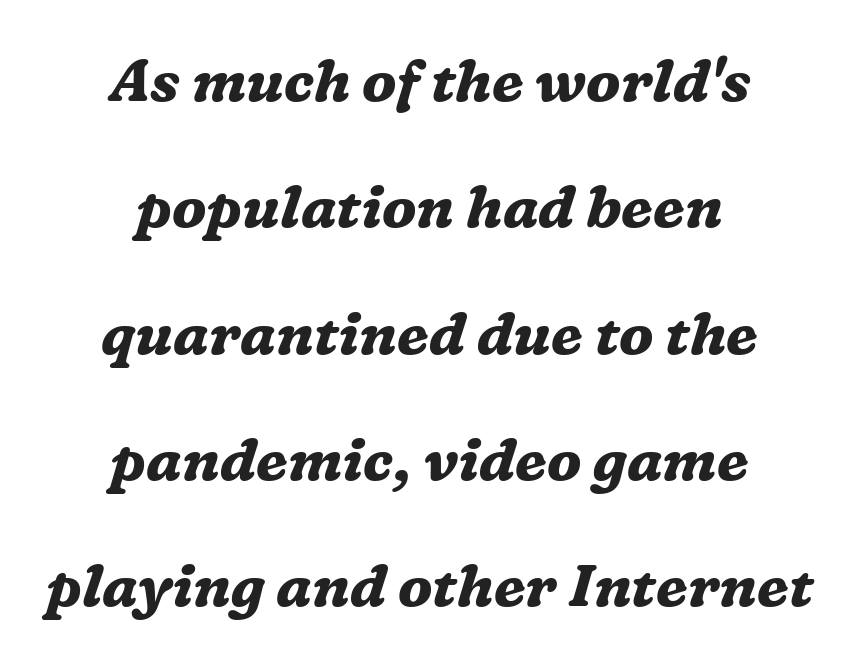
Regarding leading, the lines here are spaced well apart. The rendering shows small feet on the letterforms — a serif design. You could not count columns in this text — the font is proportionally spaced. Caption: standard tracking, unaltered.
